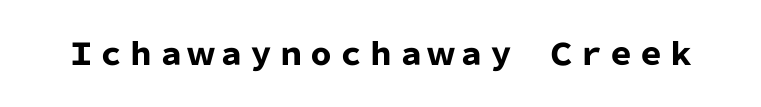
{"serif": "no", "italic": "no", "bold": "yes", "weight": "heavy", "width": "normal", "stroke_contrast": "low", "x_height": "medium", "monospaced": "no", "underline": "no", "letter_spacing": "normal", "letter_spacing_em": 0.0, "glyph_px": 30}
